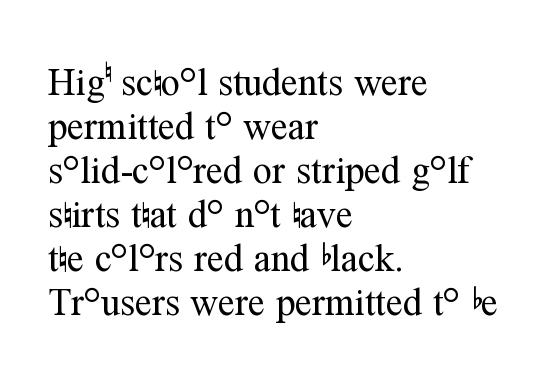
Q: Is the text bold? A: No.
Q: Is the text italic (slanted)? A: No, it is upright.
Q: Is the typeface a serif or a sans-serif typeface? A: Serif.
Q: Is the text underlined? A: No.
Q: How is the paragraph aligned? A: Left-aligned.
Q: Is the spacing between letters normal or unusually wide? A: Normal.
Q: Width (condensed, normal, or wide)? A: Normal.
Q: Stroke contrast? A: Medium.
Q: x-height? A: Medium.
Q: Monospaced? A: No.
